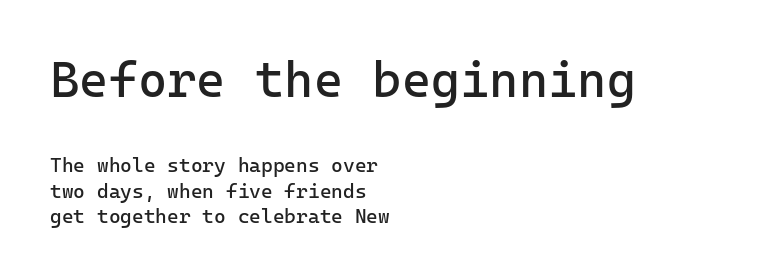
{"serif": "no", "italic": "no", "bold": "no", "weight": "regular", "width": "normal", "stroke_contrast": "low", "x_height": "medium", "underline": "no", "align": "left", "line_spacing": "normal", "line_spacing_ratio": 1.27, "letter_spacing": "normal", "letter_spacing_em": 0.0, "larger_block": "first", "size_ratio": 2.5, "glyph_px": 50}
